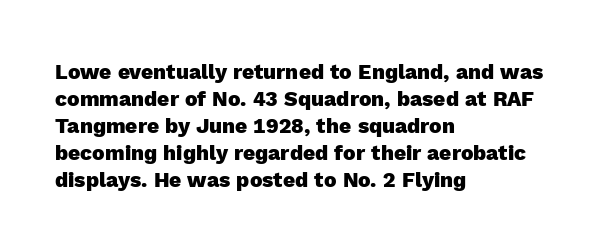
Q: Is the text bold? A: Yes.
Q: Is the text italic (slanted)? A: No, it is upright.
Q: Is the text underlined? A: No.
Q: How is the paragraph aligned? A: Left-aligned.
Q: Is the spacing between letters normal or unusually wide? A: Normal.
Q: Is the spacing between lines tight, normal or loose? A: Normal.
